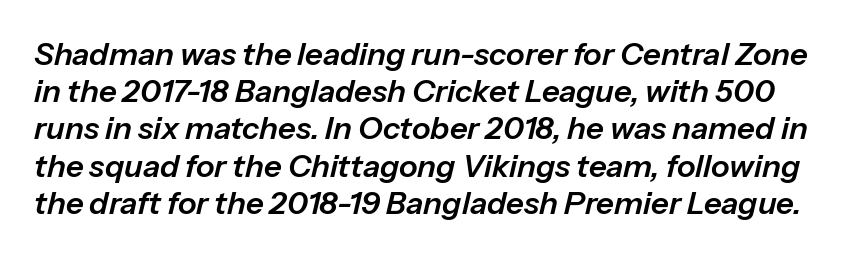
Q: Is the text italic (slanted)? A: Yes, it leans right by about 13 degrees.
Q: Is the text underlined? A: No.
Q: Is the spacing between letters normal or unusually wide? A: Normal.
Q: Width (condensed, normal, or wide)? A: Normal.
Q: Stroke contrast? A: Low.
Q: x-height? A: Medium.
Q: Monospaced? A: No.
